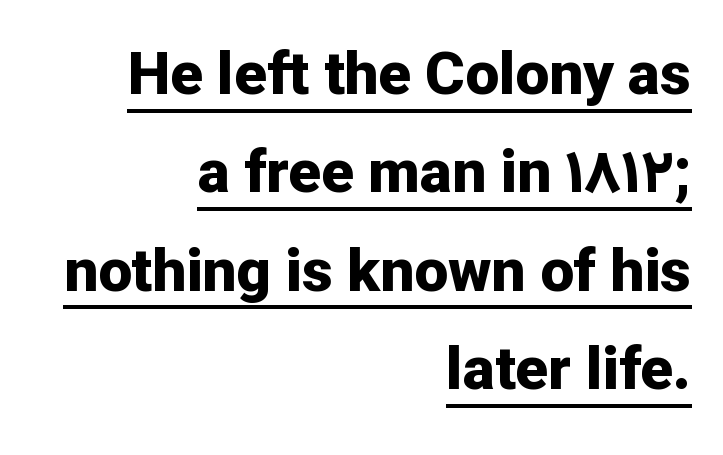
Q: Is the text bold? A: Yes.
Q: Is the text italic (slanted)? A: No, it is upright.
Q: Is the typeface a serif or a sans-serif typeface? A: Sans-serif.
Q: Is the text underlined? A: Yes.
Q: How is the paragraph aligned? A: Right-aligned.
Q: Is the spacing between letters normal or unusually wide? A: Normal.
Q: Is the spacing between lines tight, normal or loose? A: Normal.
Q: Width (condensed, normal, or wide)? A: Normal.
Q: Stroke contrast? A: Low.
Q: x-height? A: Medium.
Q: Monospaced? A: No.
